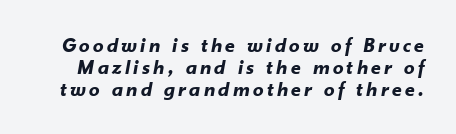
Q: Is the text bold? A: Yes.
Q: Is the text italic (slanted)? A: Yes, it leans right by about 10 degrees.
Q: Is the text underlined? A: No.
Q: Is the spacing between lines tight, normal or loose? A: Tight.
